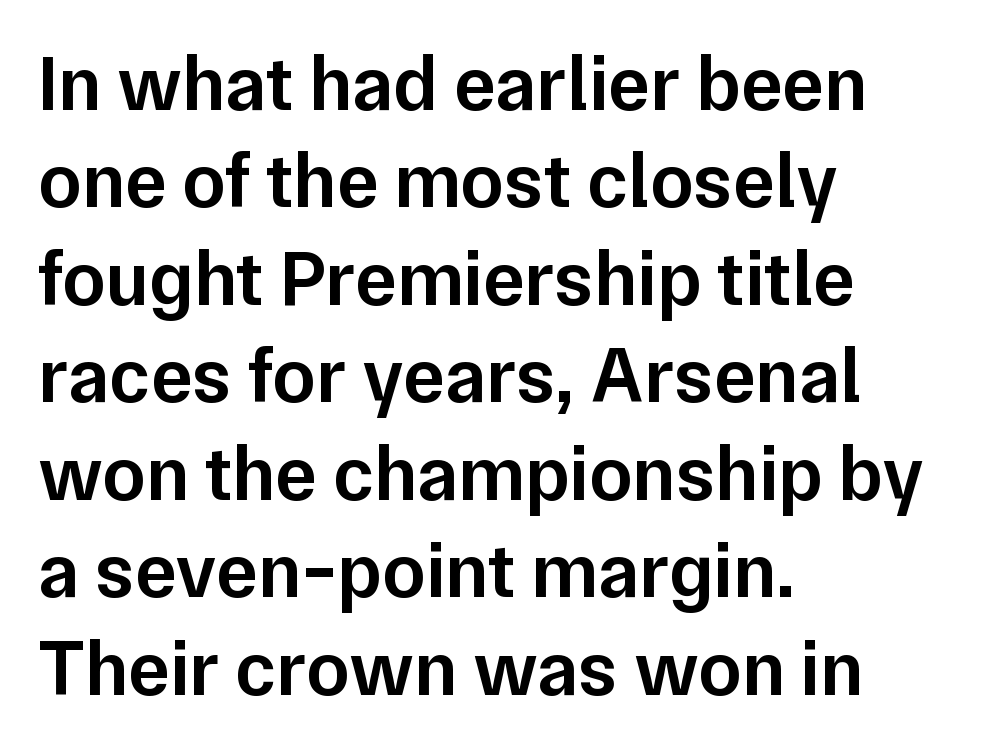
Q: Is the text bold? A: Semi-bold.
Q: Is the text italic (slanted)? A: No, it is upright.
Q: Is the typeface a serif or a sans-serif typeface? A: Sans-serif.
Q: Is the text underlined? A: No.
Q: How is the paragraph aligned? A: Left-aligned.
Q: Is the spacing between letters normal or unusually wide? A: Normal.
Q: Is the spacing between lines tight, normal or loose? A: Normal.
Q: Width (condensed, normal, or wide)? A: Normal.
Q: Stroke contrast? A: Low.
Q: x-height? A: Medium.
Q: Monospaced? A: No.
